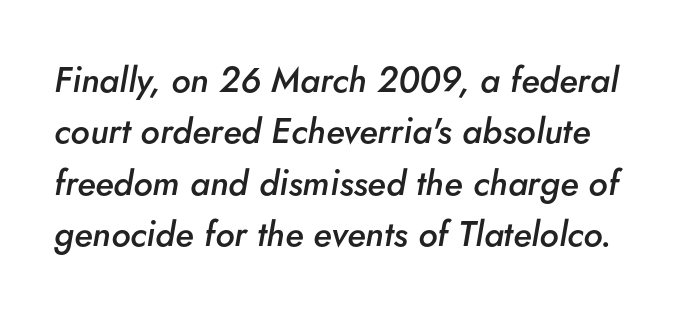
The image shows 35 px semibold type, italic (leaning right); set normal line spacing (1.47x), normal letter spacing, not underlined; low stroke contrast and a small x-height.
